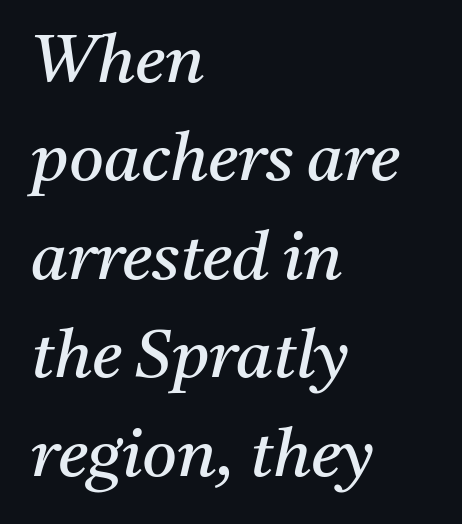
{"serif": "yes", "italic": "yes", "lean": "right", "slant_degrees": 11, "bold": "no", "weight": "regular", "width": "normal", "stroke_contrast": "medium", "x_height": "medium", "monospaced": "no", "underline": "no", "align": "left", "line_spacing": "normal", "line_spacing_ratio": 1.47, "letter_spacing": "normal", "letter_spacing_em": 0.0, "glyph_px": 67}
